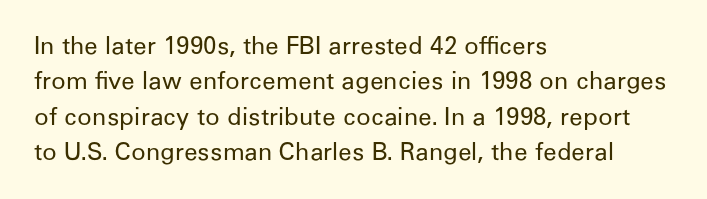
{"italic": "no", "bold": "no", "underline": "no", "align": "left", "line_spacing": "normal", "line_spacing_ratio": 1.47, "letter_spacing": "normal", "letter_spacing_em": 0.0, "glyph_px": 24}
